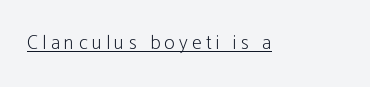
Q: Is the text bold? A: No.
Q: Is the text italic (slanted)? A: No, it is upright.
Q: Is the text underlined? A: Yes.
Q: Is the spacing between letters normal or unusually wide? A: Unusually wide.
